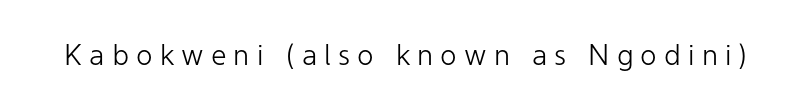
{"serif": "no", "italic": "no", "bold": "no", "weight": "light", "width": "normal", "stroke_contrast": "low", "x_height": "medium", "monospaced": "no", "underline": "no", "letter_spacing": "wide", "letter_spacing_em": 0.25, "glyph_px": 28}
